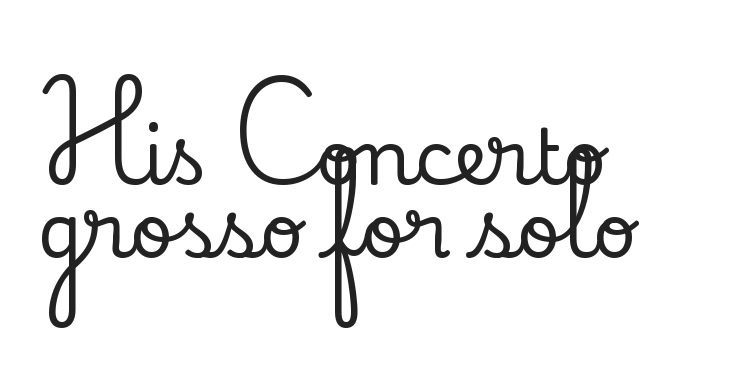
The image shows 76 px serif type, upright; set left-aligned, tight line spacing (0.96x), normal letter spacing, not underlined; low stroke contrast and a small x-height.
